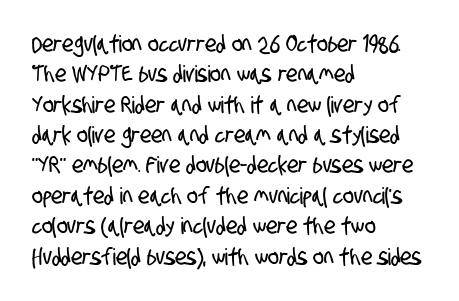
The image shows 23 px text type; set left-aligned, normal line spacing (1.32x), normal letter spacing, not underlined.
